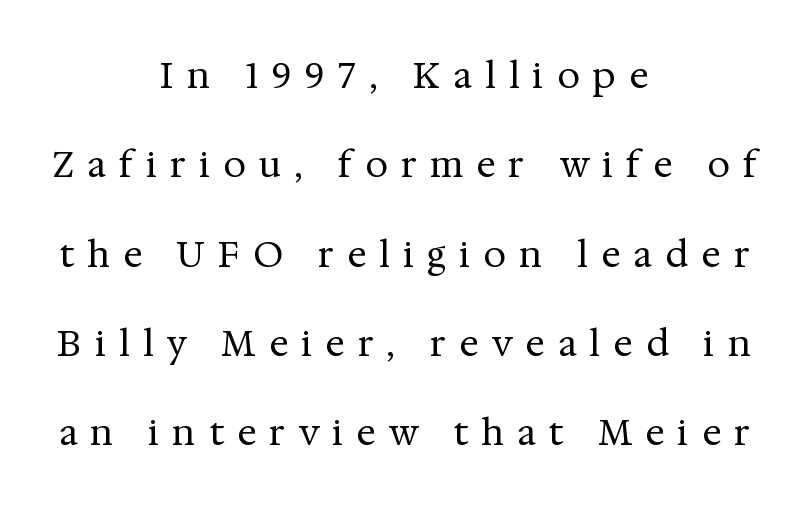
A student would call this center alignment; a typographer would say set centered. The weight tops out at a normal text grade. Is this a fixed-width face? No — the glyphs have proportional, varying widths. The lettering holds an erect, upright posture throughout.
